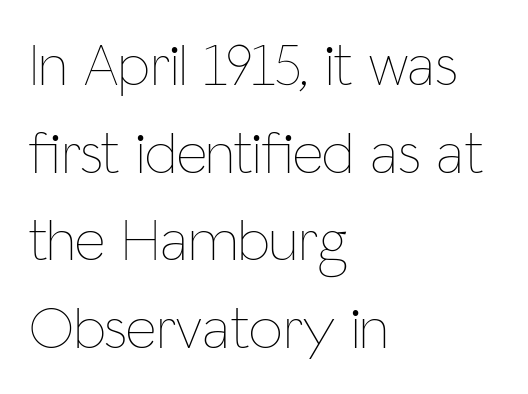
A clean baseline with only descenders dipping below it. Short and long lines alike share a common starting point at left. Short note: letters normally spaced. Unlike italic type, these characters show no tilt at all.
